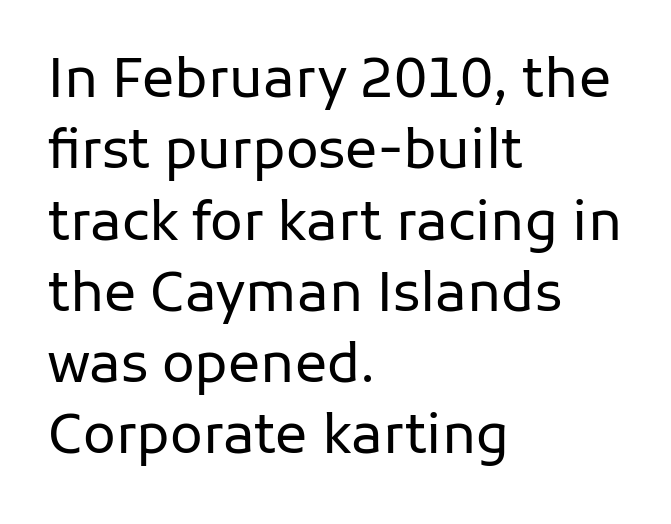
The image shows 54 px regular-weight sans-serif type, upright; set left-aligned, normal line spacing (1.32x), normal letter spacing, not underlined; low stroke contrast and a medium x-height.
